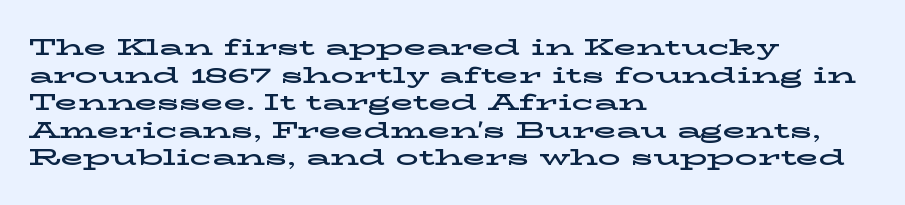
The image shows 23 px text type, upright; set left-aligned, line spacing 1.2x, normal letter spacing, not underlined.
